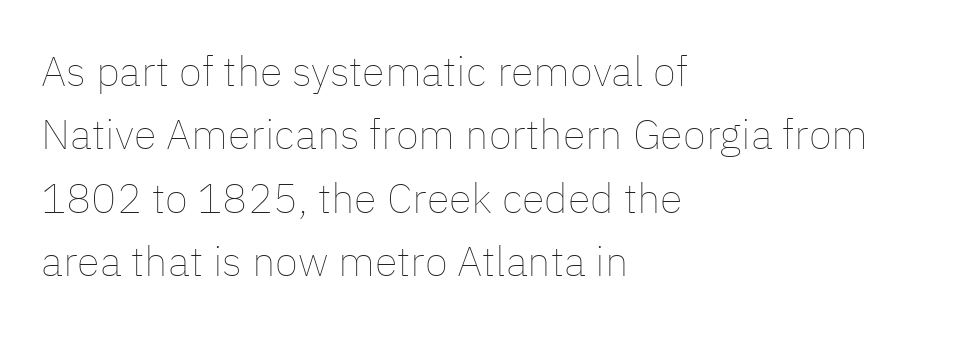
Q: Is the text bold? A: No.
Q: Is the text italic (slanted)? A: No, it is upright.
Q: Is the text underlined? A: No.
Q: How is the paragraph aligned? A: Left-aligned.
Q: Is the spacing between letters normal or unusually wide? A: Normal.
Q: Is the spacing between lines tight, normal or loose? A: Normal.
Q: Width (condensed, normal, or wide)? A: Normal.
Q: Stroke contrast? A: Low.
Q: x-height? A: Medium.
Q: Monospaced? A: No.
